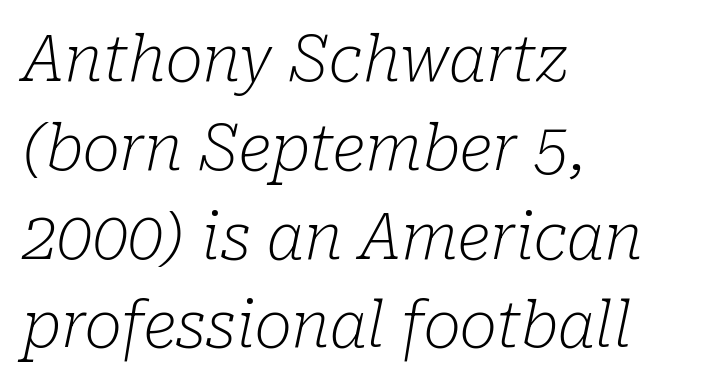
Q: Is the text bold? A: No.
Q: Is the text italic (slanted)? A: Yes, it leans right by about 10 degrees.
Q: Is the typeface a serif or a sans-serif typeface? A: Serif.
Q: Is the text underlined? A: No.
Q: How is the paragraph aligned? A: Left-aligned.
Q: Is the spacing between letters normal or unusually wide? A: Normal.
Q: Is the spacing between lines tight, normal or loose? A: Normal.
Q: Width (condensed, normal, or wide)? A: Normal.
Q: Stroke contrast? A: Low.
Q: x-height? A: Medium.
Q: Monospaced? A: No.
